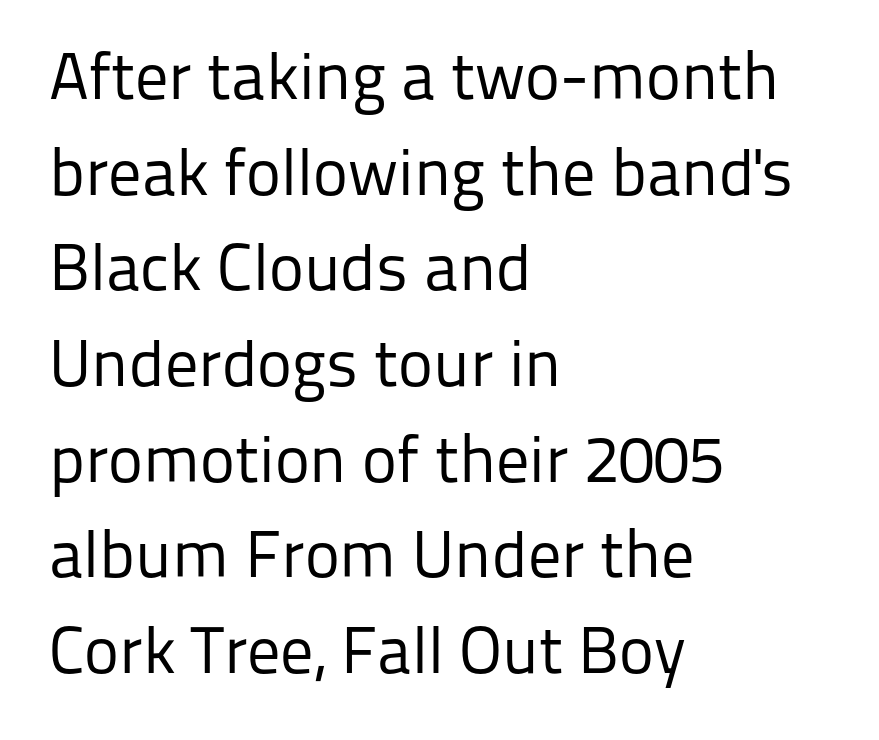
Teacher's note: observe the even left margin — that is flush-left alignment. A sans-serif font was chosen for this passage. Baseline-to-baseline distance is the conventional proportion of letter height. These lines were composed using upright roman letters.
